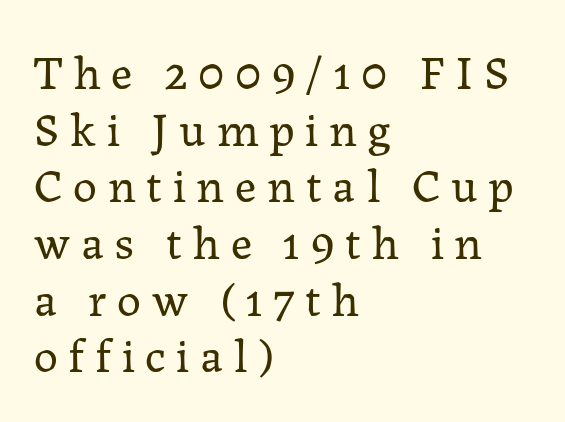
The image shows 48 px regular-weight serif type, upright; set left-aligned, line spacing 1.18x, unusually wide letter spacing (+0.22 em), not underlined; low stroke contrast and a medium x-height.
